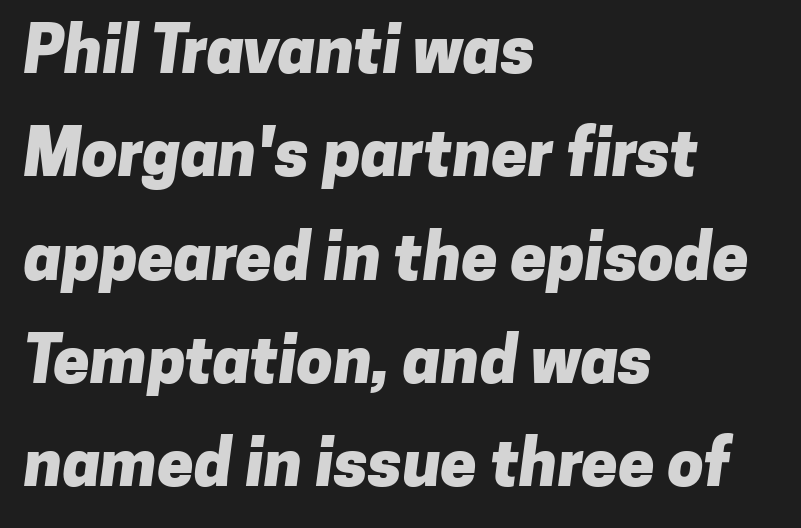
No feet cap the strokes, marking this as sans-serif type. Each word holds together tightly as a unit, with standard inter-letter gaps. Proportional: the letters do not fall into vertical columns. Is the block centered? No — it sits flush against the left margin. Quick note: underline off.
